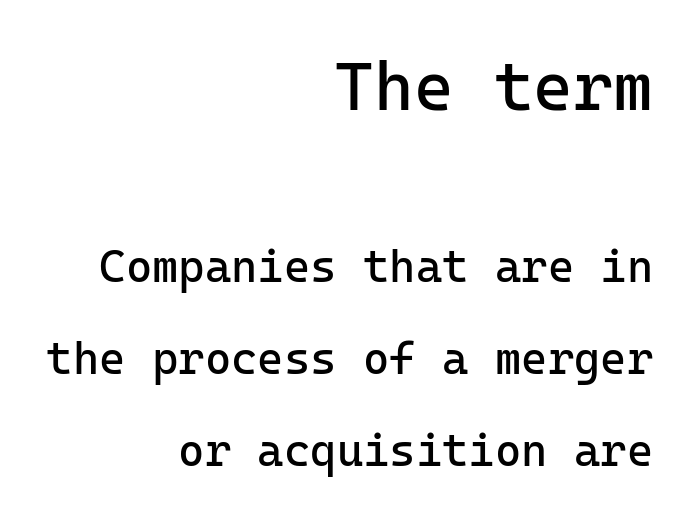
The image shows 68 px regular-weight sans-serif type, upright, monospaced; set right-aligned, loose line spacing (2.05x), normal letter spacing, not underlined; the first (top) block is 1.51x larger; low stroke contrast and a medium x-height.
